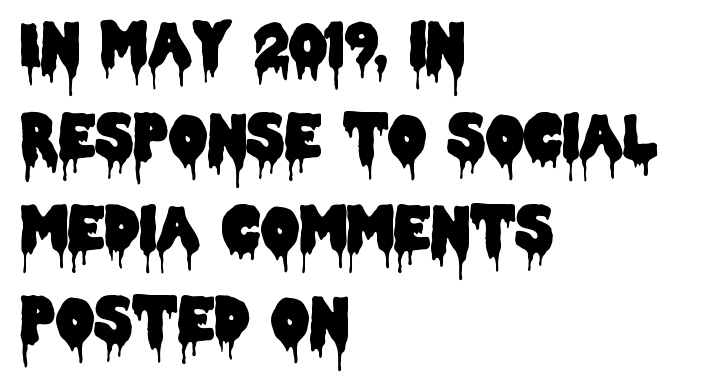
The image shows 60 px condensed sans-serif type, upright; set left-aligned, normal line spacing (1.53x), normal letter spacing, not underlined; low stroke contrast and a large x-height.
